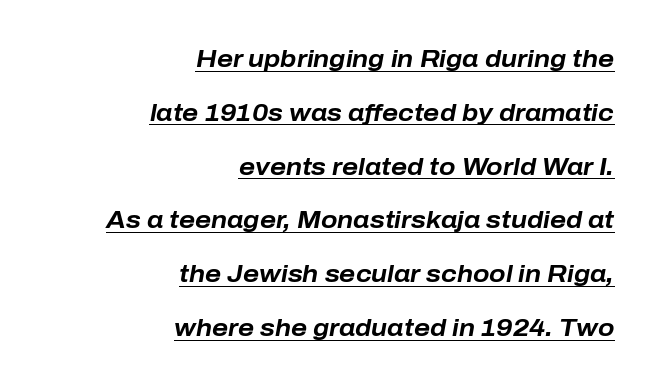
The image shows 24 px bold type, italic (leaning right); set right-aligned, loose line spacing (2.24x), normal letter spacing, underlined.
